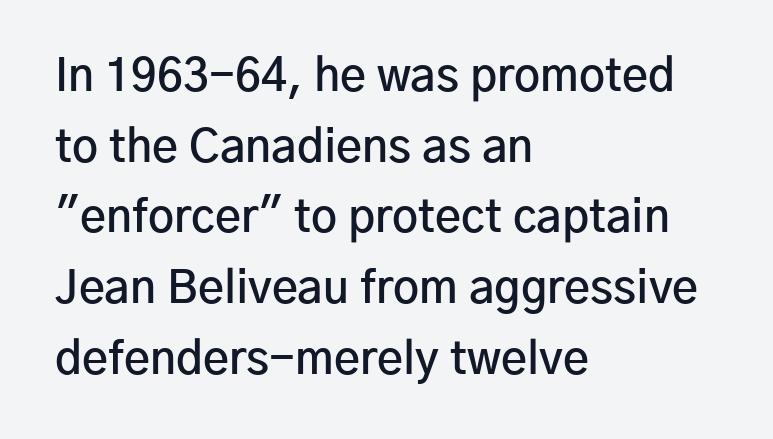
Are there feet on the stems? There aren't — it's a sans. Between one letter and the next there's only the usual sliver of space. Every letter is mildly thick-stroked: semibold rather than bold. The letters advance in unequal steps, a hallmark of proportional type.
